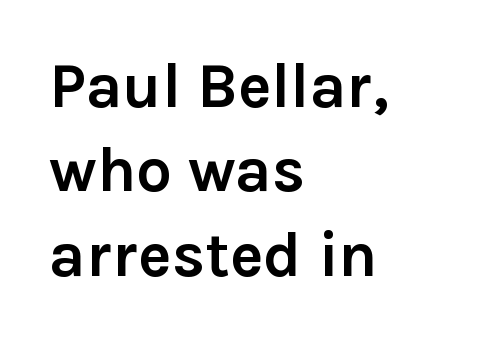
Q: Is the text bold? A: Yes.
Q: Is the text italic (slanted)? A: No, it is upright.
Q: Is the typeface a serif or a sans-serif typeface? A: Sans-serif.
Q: Is the text underlined? A: No.
Q: How is the paragraph aligned? A: Left-aligned.
Q: Is the spacing between letters normal or unusually wide? A: Normal.
Q: Is the spacing between lines tight, normal or loose? A: Normal.
Q: Width (condensed, normal, or wide)? A: Normal.
Q: Stroke contrast? A: Low.
Q: x-height? A: Medium.
Q: Monospaced? A: No.
